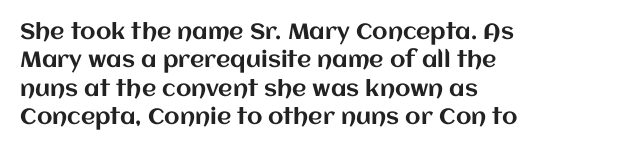
Q: Is the text italic (slanted)? A: No, it is upright.
Q: Is the text underlined? A: No.
Q: How is the paragraph aligned? A: Left-aligned.
Q: Is the spacing between letters normal or unusually wide? A: Normal.
Q: Is the spacing between lines tight, normal or loose? A: Normal.
